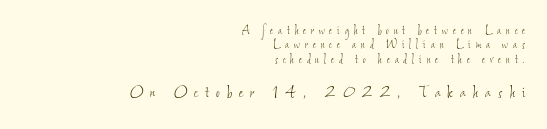
Quick note: interline space is minimal. On a weight scale, this lands at 450 or below. Which margin do the lines hug? The right one — the left edge is uneven. Someone cranked the tracking dial way up on this one. Size hierarchy here favors the trailing block over the leading one. Descender tails drop into unmarked territory.
